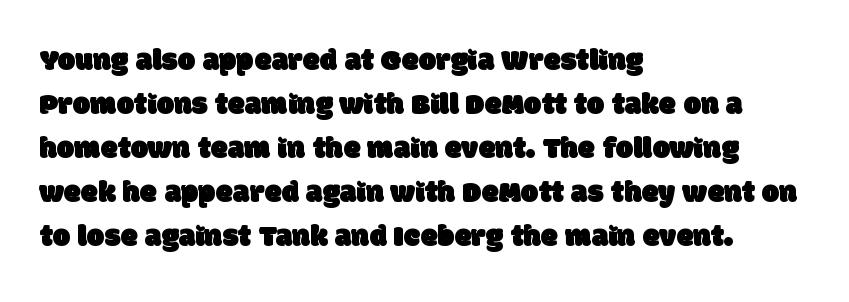
The image shows 31 px sans-serif type; set left-aligned, normal line spacing (1.42x), normal letter spacing, not underlined; low stroke contrast and a large x-height.
